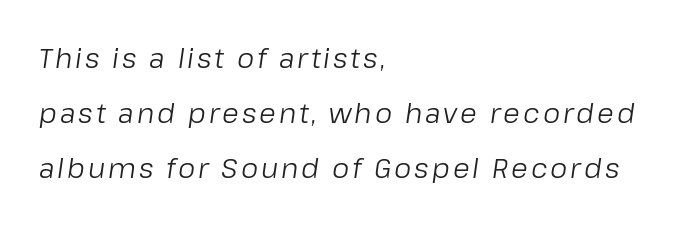
The image shows 27 px text type, italic (leaning right); set left-aligned, loose line spacing (2.04x), not underlined.
